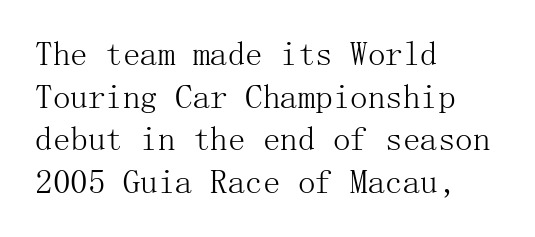
Q: Is the text bold? A: No.
Q: Is the text italic (slanted)? A: No, it is upright.
Q: Is the typeface a serif or a sans-serif typeface? A: Serif.
Q: Is the text underlined? A: No.
Q: How is the paragraph aligned? A: Left-aligned.
Q: Is the spacing between letters normal or unusually wide? A: Normal.
Q: Width (condensed, normal, or wide)? A: Normal.
Q: Stroke contrast? A: Medium.
Q: x-height? A: Medium.
